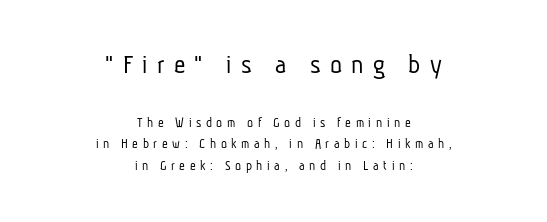
Q: Is the text bold? A: No.
Q: Is the typeface a serif or a sans-serif typeface? A: Sans-serif.
Q: Is the text underlined? A: No.
Q: How is the paragraph aligned? A: Centered.
Q: Is the spacing between letters normal or unusually wide? A: Unusually wide.
Q: Is the spacing between lines tight, normal or loose? A: Normal.
Q: Which block of text is set in a larger size, the first (top) or the second (bottom)? A: The first (top) one.
Q: Width (condensed, normal, or wide)? A: Condensed.
Q: Stroke contrast? A: Low.
Q: x-height? A: Medium.
Q: Monospaced? A: No.
